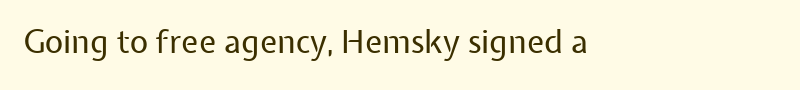
{"serif": "no", "italic": "no", "bold": "no", "weight": "regular", "width": "normal", "stroke_contrast": "low", "x_height": "medium", "monospaced": "no", "underline": "no", "letter_spacing": "normal", "letter_spacing_em": 0.0, "glyph_px": 32}
